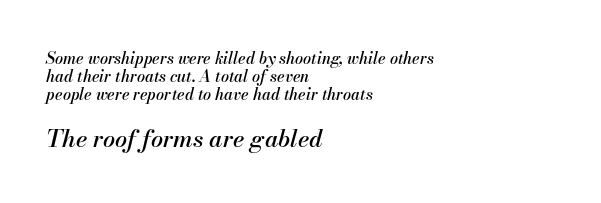
The space directly below the letters is spotless. Spacing between characters is what you'd get straight out of the box. Typeset ragged right — the left edge is the straight one. You get the small type first, then a jump to larger type.
